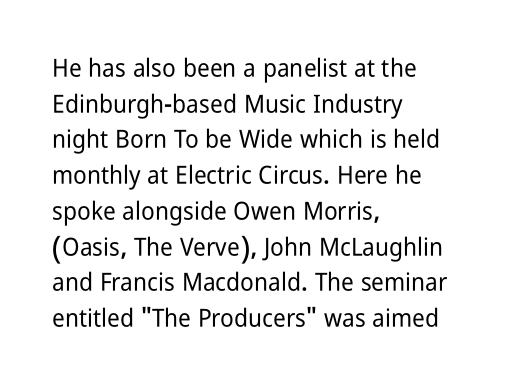
Glyph-to-glyph distance matches everyday printed text. The baseline area is clear. These lines are set flush left with a ragged right edge. Designer's note — italics off, roman on. The rendering uses a moderate line-height, typical for paragraphs.
